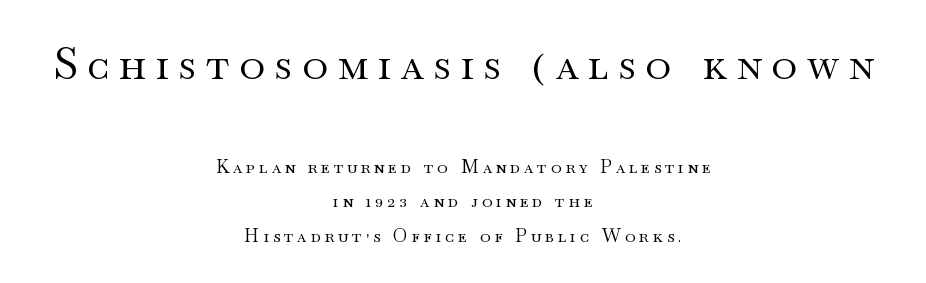
The image shows 44 px regular-weight, wide serif type, upright; set centered, loose line spacing (1.92x), unusually wide letter spacing (+0.22 em), not underlined; the first (top) block is 2.44x larger; medium stroke contrast and a small x-height.
